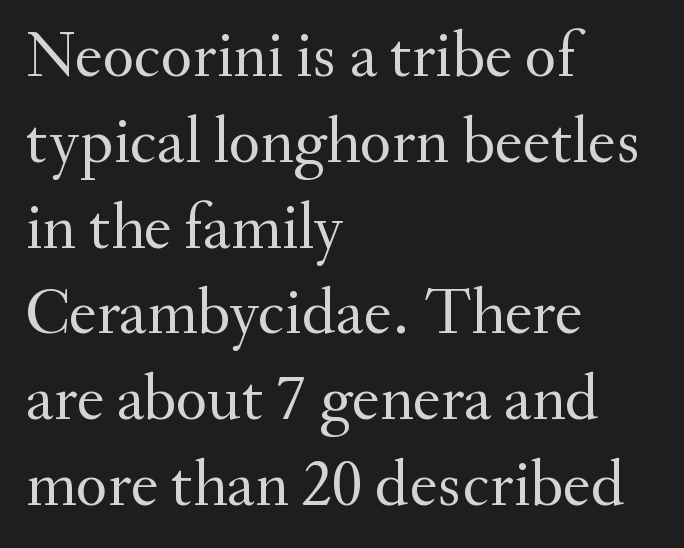
{"serif": "yes", "italic": "no", "bold": "no", "weight": "regular", "width": "normal", "stroke_contrast": "medium", "x_height": "small", "monospaced": "no", "underline": "no", "align": "left", "line_spacing": "normal", "line_spacing_ratio": 1.3, "letter_spacing": "normal", "letter_spacing_em": 0.0, "glyph_px": 66}
